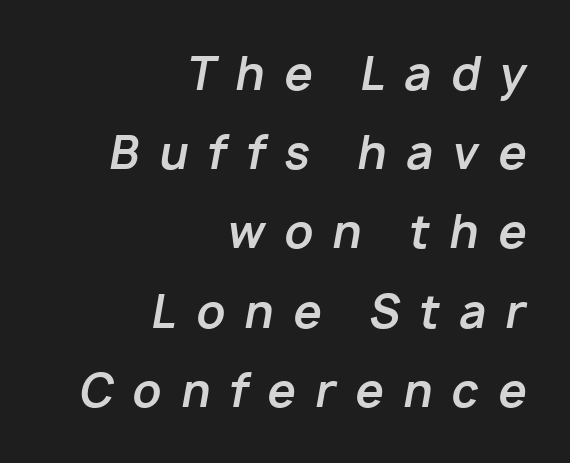
Each letter keeps its own natural width here, so spacing adapts to shape. This sample is right-justified, so line beginnings fall wherever the words allow. Check under the words: just untouched page. If you drew a line through each stem, it would be angled.
